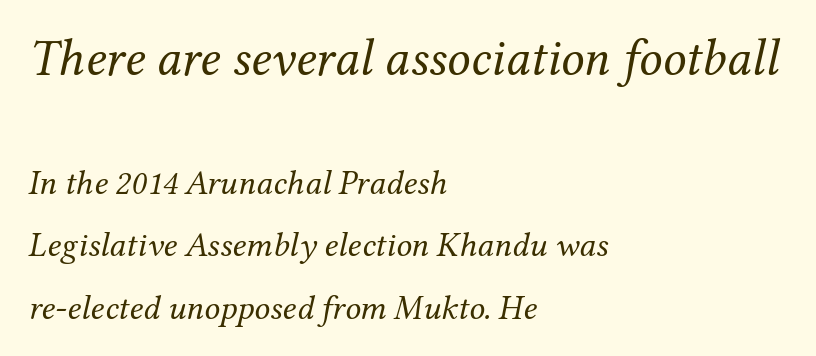
{"serif": "yes", "italic": "yes", "lean": "right", "slant_degrees": 12, "bold": "no", "weight": "regular", "width": "normal", "stroke_contrast": "medium", "x_height": "medium", "monospaced": "no", "underline": "no", "align": "left", "line_spacing_ratio": 1.78, "letter_spacing": "normal", "letter_spacing_em": 0.0, "larger_block": "first", "size_ratio": 1.49, "glyph_px": 52}
